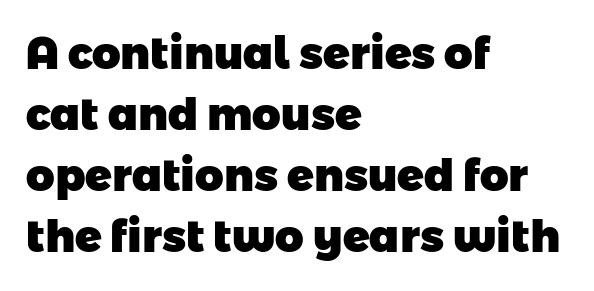
Q: Is the text bold? A: Yes.
Q: Is the typeface a serif or a sans-serif typeface? A: Sans-serif.
Q: Is the text underlined? A: No.
Q: How is the paragraph aligned? A: Left-aligned.
Q: Is the spacing between letters normal or unusually wide? A: Normal.
Q: Is the spacing between lines tight, normal or loose? A: Normal.
Q: Width (condensed, normal, or wide)? A: Normal.
Q: Stroke contrast? A: Low.
Q: x-height? A: Medium.
Q: Monospaced? A: No.
